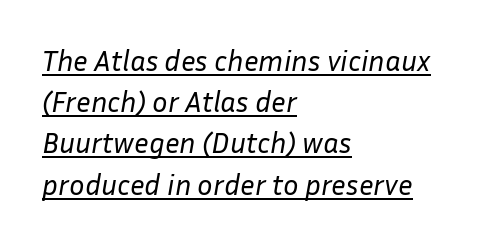
{"italic": "yes", "lean": "right", "slant_degrees": 10, "bold": "no", "weight": "regular", "width": "normal", "stroke_contrast": "low", "x_height": "medium", "monospaced": "no", "underline": "yes", "align": "left", "line_spacing": "normal", "line_spacing_ratio": 1.42, "letter_spacing": "normal", "letter_spacing_em": 0.0, "glyph_px": 29}
